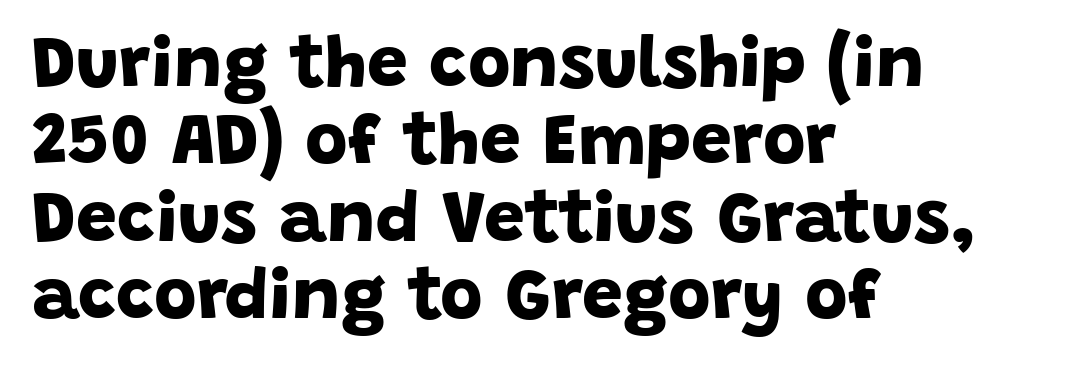
The rendering keeps characters at their native spacing. Is the block centered? No — it sits flush against the left margin. The area under the type is left untouched. Note the varied advance widths — an 'i' is clearly narrower than an 'm'.
